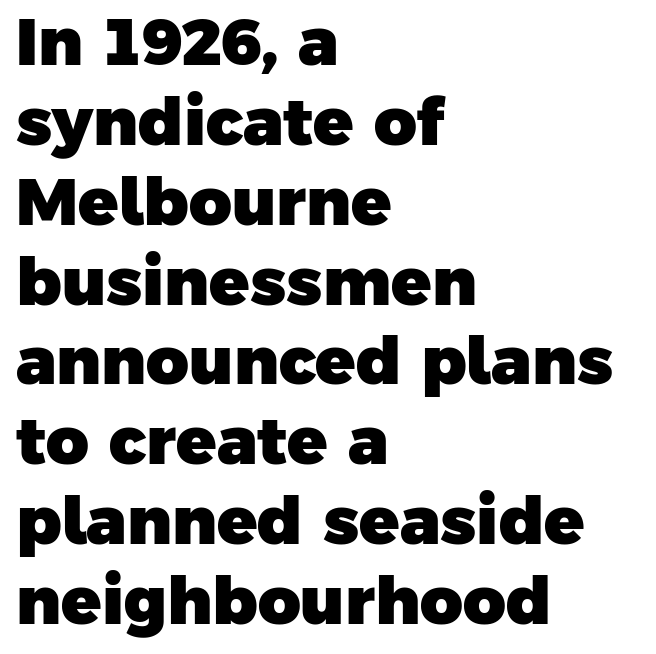
{"serif": "no", "bold": "yes", "weight": "heavy", "width": "normal", "stroke_contrast": "low", "x_height": "medium", "monospaced": "no", "underline": "no", "align": "left", "line_spacing_ratio": 1.21, "letter_spacing": "normal", "letter_spacing_em": 0.0, "glyph_px": 66}
